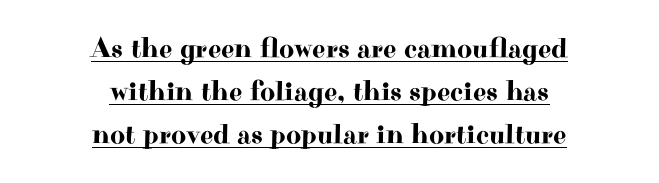
The image shows 29 px wide serif type, upright; set centered, normal line spacing (1.48x), normal letter spacing, underlined; high stroke contrast and a small x-height.
